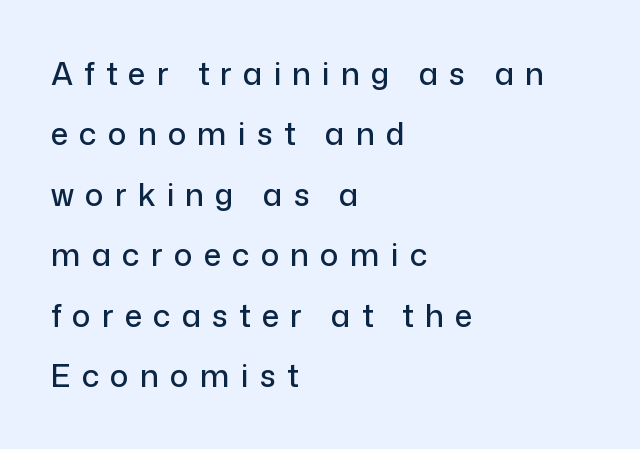
The image shows 31 px sans-serif type, upright; set left-aligned, loose line spacing (1.95x), unusually wide letter spacing (+0.36 em), not underlined; low stroke contrast and a medium x-height.
